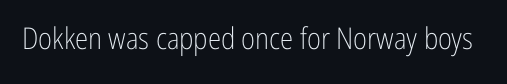
{"serif": "no", "italic": "no", "bold": "no", "weight": "light", "width": "condensed", "stroke_contrast": "low", "x_height": "medium", "monospaced": "no", "underline": "no", "letter_spacing": "normal", "letter_spacing_em": 0.0, "glyph_px": 30}
